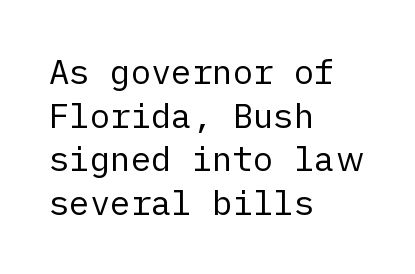
Q: Is the text bold? A: No.
Q: Is the text italic (slanted)? A: No, it is upright.
Q: Is the typeface a serif or a sans-serif typeface? A: Sans-serif.
Q: Is the text underlined? A: No.
Q: How is the paragraph aligned? A: Left-aligned.
Q: Is the spacing between letters normal or unusually wide? A: Normal.
Q: Is the spacing between lines tight, normal or loose? A: Normal.
Q: Width (condensed, normal, or wide)? A: Normal.
Q: Stroke contrast? A: Low.
Q: x-height? A: Medium.
